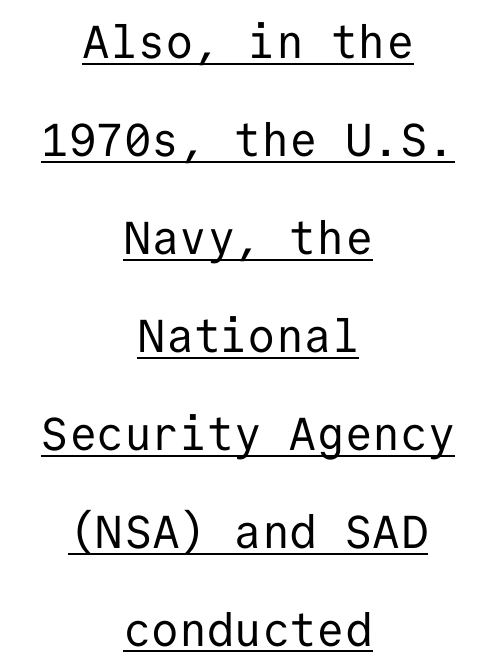
Layout note: lines centered. The weight would be labelled regular, book, light, or lighter still. Each letter, wide or thin by design, is forced into the same width here. Here the glyphs are tracked normally, forming tight word shapes.
